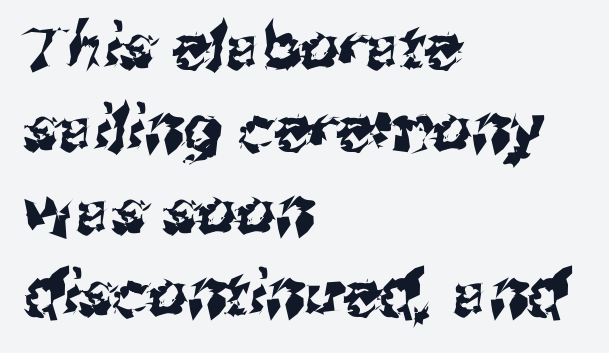
Q: Is the typeface a serif or a sans-serif typeface? A: Sans-serif.
Q: Is the text underlined? A: No.
Q: How is the paragraph aligned? A: Left-aligned.
Q: Is the spacing between letters normal or unusually wide? A: Normal.
Q: Is the spacing between lines tight, normal or loose? A: Normal.
Q: Width (condensed, normal, or wide)? A: Normal.
Q: Stroke contrast? A: Medium.
Q: x-height? A: Medium.
Q: Monospaced? A: No.
